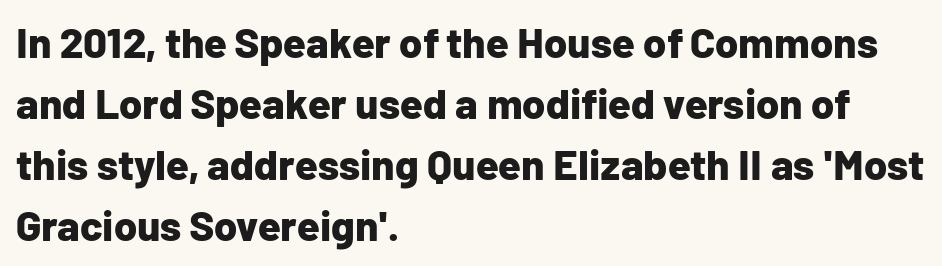
{"serif": "no", "italic": "no", "bold": "yes", "weight": "bold", "width": "normal", "stroke_contrast": "low", "x_height": "medium", "monospaced": "no", "underline": "no", "align": "left", "line_spacing": "normal", "line_spacing_ratio": 1.45, "letter_spacing": "normal", "letter_spacing_em": 0.0, "glyph_px": 42}
